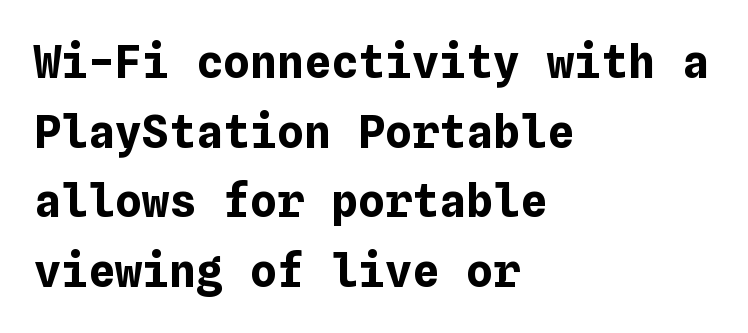
A dark, heavy texture on the line: the type is bold. Italic? Not at all — the glyphs are vertical. Successive baselines arrive at the customary interval. Decoration check: the copy has no underline. The passage is arranged the way most books set body copy — flush left.
